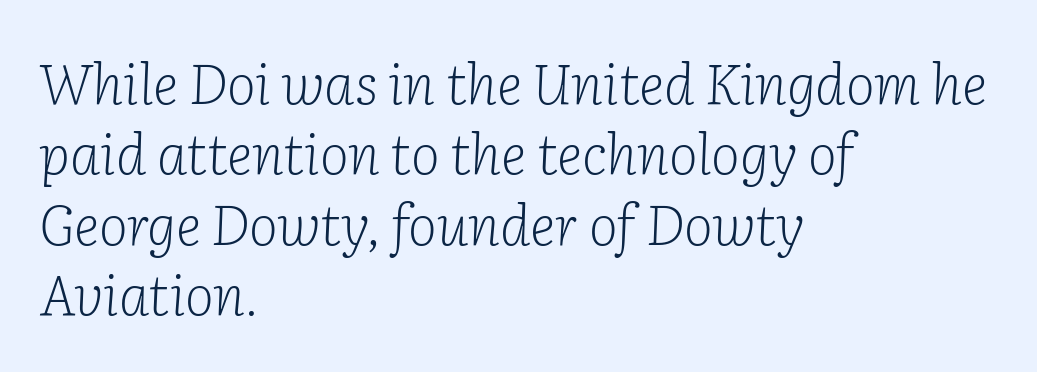
Q: Is the text bold? A: No.
Q: Is the text italic (slanted)? A: Yes, it leans right by about 2 degrees.
Q: Is the typeface a serif or a sans-serif typeface? A: Serif.
Q: Is the text underlined? A: No.
Q: How is the paragraph aligned? A: Left-aligned.
Q: Is the spacing between letters normal or unusually wide? A: Normal.
Q: Is the spacing between lines tight, normal or loose? A: Normal.
Q: Width (condensed, normal, or wide)? A: Normal.
Q: Stroke contrast? A: Low.
Q: x-height? A: Medium.
Q: Monospaced? A: No.
